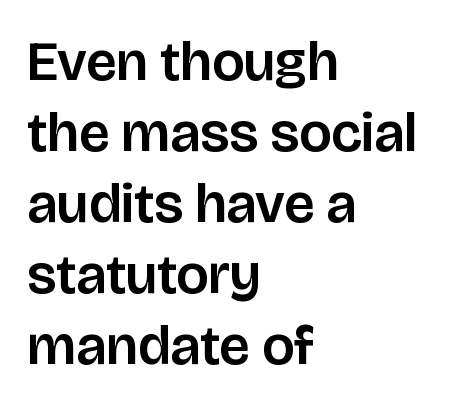
{"serif": "no", "italic": "no", "width": "normal", "stroke_contrast": "low", "x_height": "large", "monospaced": "no", "underline": "no", "align": "left", "line_spacing": "normal", "line_spacing_ratio": 1.27, "letter_spacing": "normal", "letter_spacing_em": 0.0, "glyph_px": 56}
